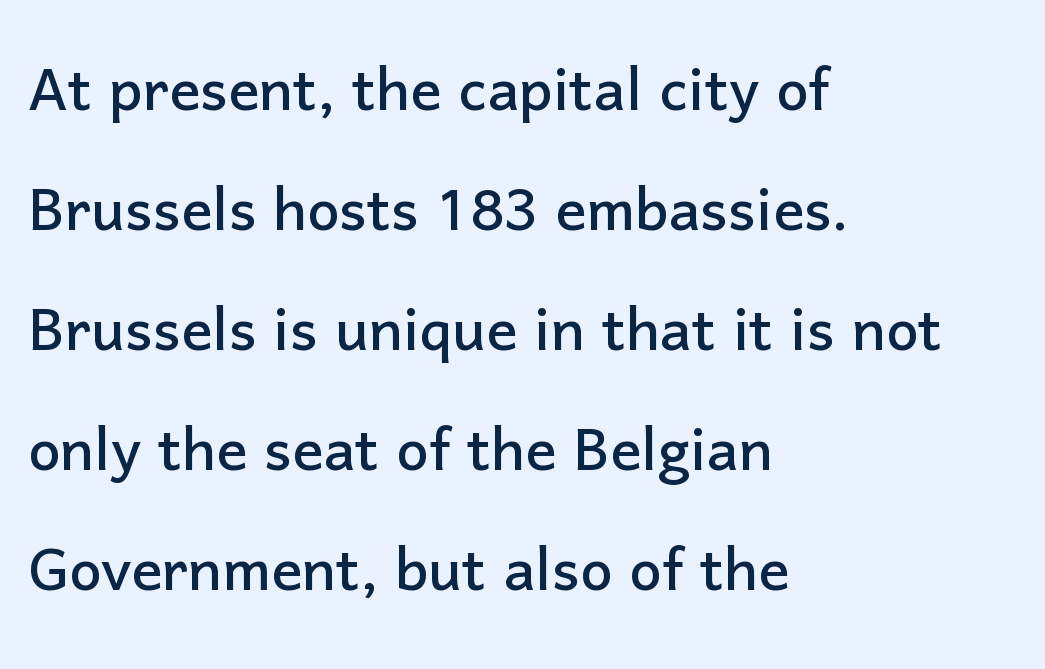
Q: Is the text italic (slanted)? A: No, it is upright.
Q: Is the typeface a serif or a sans-serif typeface? A: Sans-serif.
Q: Is the text underlined? A: No.
Q: How is the paragraph aligned? A: Left-aligned.
Q: Is the spacing between letters normal or unusually wide? A: Normal.
Q: Is the spacing between lines tight, normal or loose? A: Normal.
Q: Width (condensed, normal, or wide)? A: Normal.
Q: Stroke contrast? A: Low.
Q: x-height? A: Medium.
Q: Monospaced? A: No.
